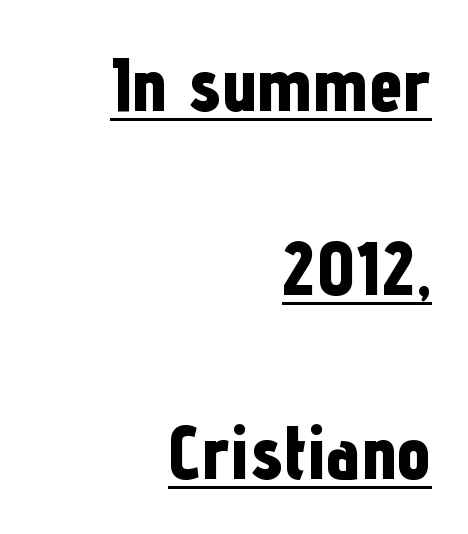
Note the varied advance widths — an 'i' is clearly narrower than an 'm'. Observe the ordinary spacing: letters are neighbours, not strangers. Each letter's strokes conclude bluntly, with no projecting serifs. The vertical gap from one line to the next is large. Notice how a bar underscores the lettering throughout.
